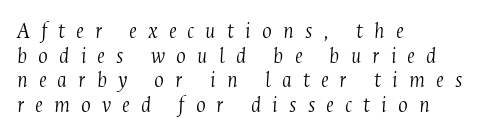
The image shows 23 px text type, italic (leaning right); set left-aligned, tight line spacing (1.07x), unusually wide letter spacing (+0.48 em), not underlined.
